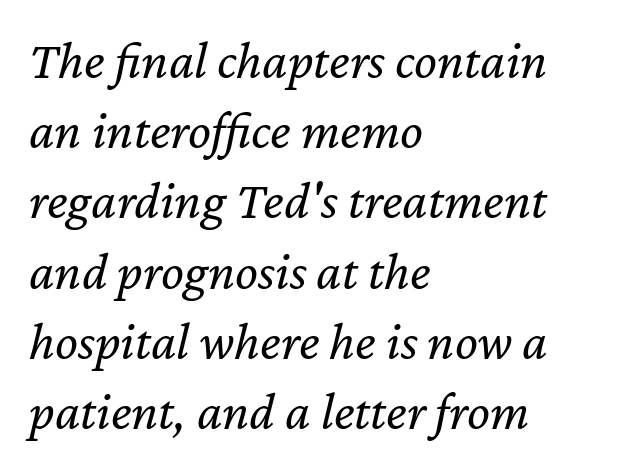
Q: Is the text bold? A: No.
Q: Is the text italic (slanted)? A: Yes, it leans right by about 12 degrees.
Q: Is the text underlined? A: No.
Q: How is the paragraph aligned? A: Left-aligned.
Q: Is the spacing between letters normal or unusually wide? A: Normal.
Q: Is the spacing between lines tight, normal or loose? A: Normal.
Q: Width (condensed, normal, or wide)? A: Normal.
Q: Stroke contrast? A: Low.
Q: x-height? A: Medium.
Q: Monospaced? A: No.
